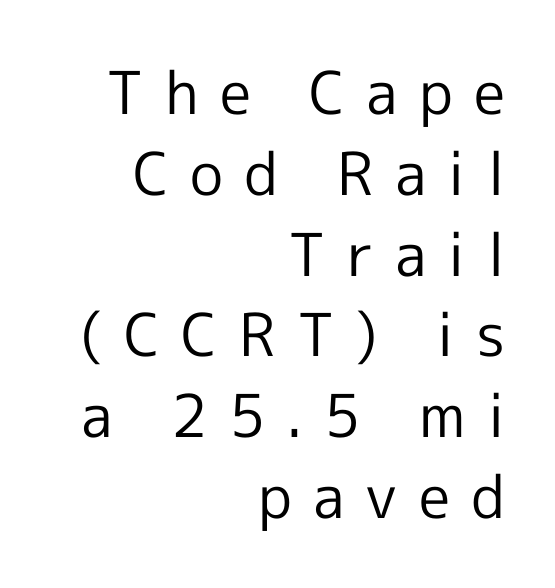
A typesetter would label this face a sans. The face looks like a standard text weight, possibly lighter. The typography opts for an upright posture over an oblique one. This rendering features lettering with no underline. Leading: standard.
